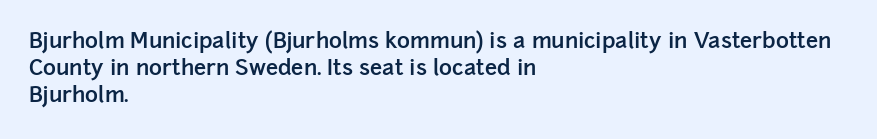
Q: Is the text bold? A: Semi-bold.
Q: Is the text italic (slanted)? A: No, it is upright.
Q: Is the text underlined? A: No.
Q: How is the paragraph aligned? A: Left-aligned.
Q: Is the spacing between letters normal or unusually wide? A: Normal.
